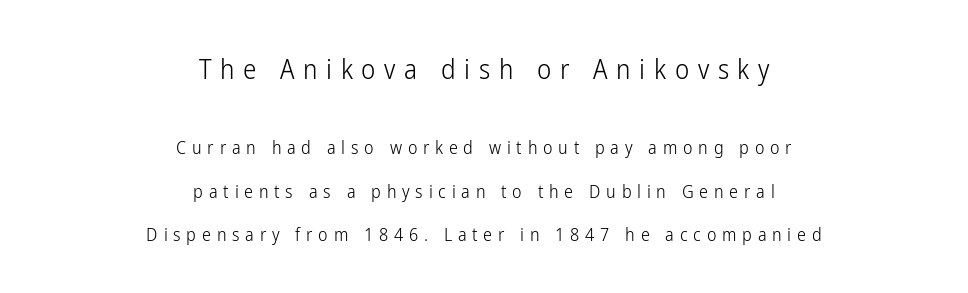
Large over small — that's the arrangement of the two blocks here. The lines are quadded center. The gap between lines stays unmarked. What stands out about the letter spacing? Its width — letters are far apart. Posture: straight, roman, zero tilt. A great deal of white space separates one row of letters from the next.
